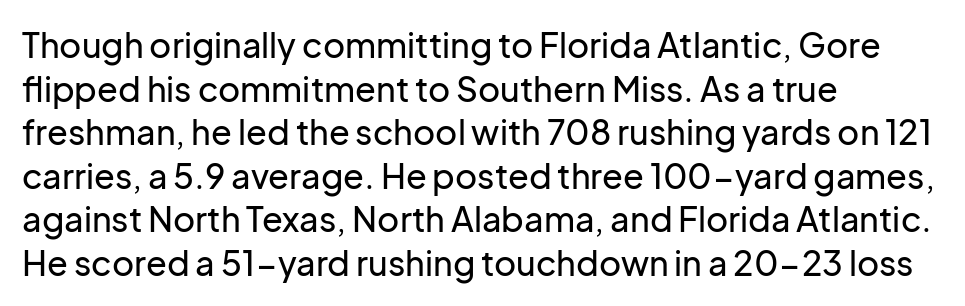
Q: Is the text italic (slanted)? A: No, it is upright.
Q: Is the typeface a serif or a sans-serif typeface? A: Sans-serif.
Q: Is the text underlined? A: No.
Q: How is the paragraph aligned? A: Left-aligned.
Q: Is the spacing between letters normal or unusually wide? A: Normal.
Q: Is the spacing between lines tight, normal or loose? A: Normal.
Q: Width (condensed, normal, or wide)? A: Normal.
Q: Stroke contrast? A: Low.
Q: x-height? A: Medium.
Q: Monospaced? A: No.
